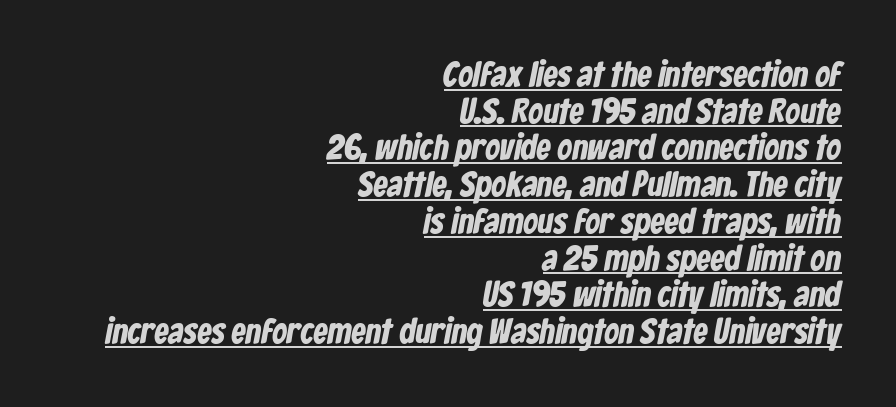
{"serif": "no", "bold": "yes", "weight": "bold", "width": "condensed", "stroke_contrast": "low", "x_height": "medium", "monospaced": "no", "underline": "yes", "align": "right", "line_spacing": "tight", "line_spacing_ratio": 1.02, "letter_spacing": "normal", "letter_spacing_em": 0.0, "glyph_px": 36}
